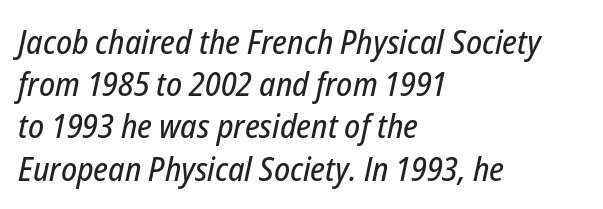
{"italic": "yes", "lean": "right", "slant_degrees": 12, "width": "condensed", "stroke_contrast": "low", "x_height": "medium", "monospaced": "no", "underline": "no", "align": "left", "line_spacing": "normal", "line_spacing_ratio": 1.28, "letter_spacing": "normal", "letter_spacing_em": 0.0, "glyph_px": 33}
